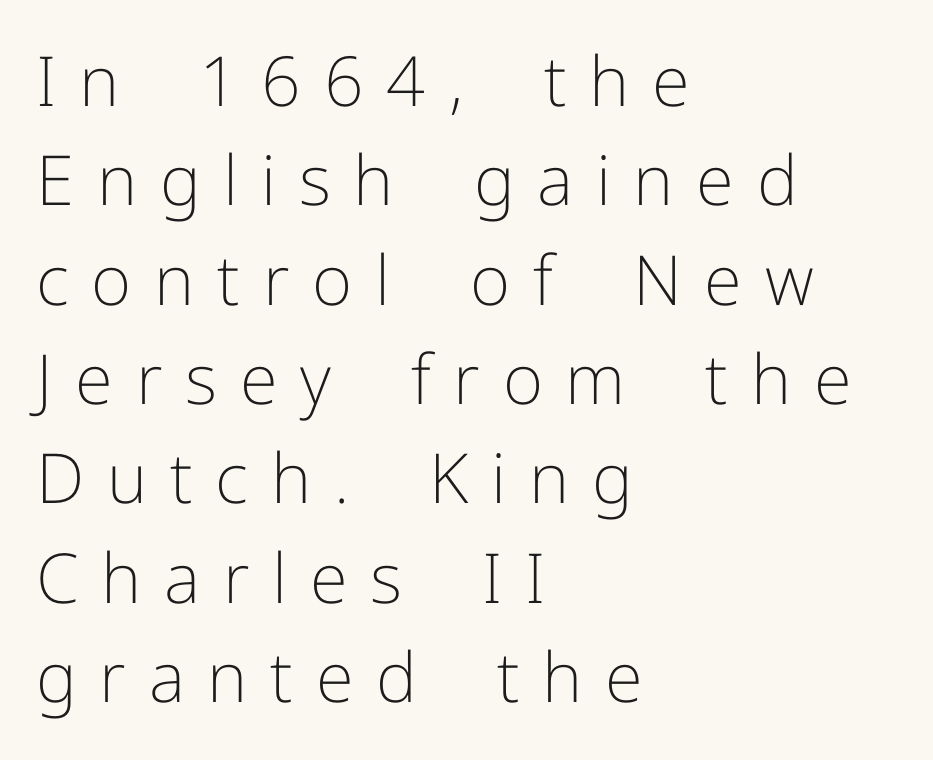
The image shows 69 px light sans-serif type, upright; set left-aligned, normal line spacing (1.44x), unusually wide letter spacing (+0.33 em), not underlined; low stroke contrast and a medium x-height.
